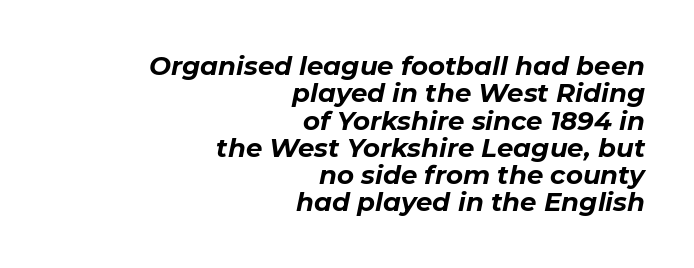
Q: Is the text bold? A: Yes.
Q: Is the text italic (slanted)? A: Yes, it leans right by about 11 degrees.
Q: Is the text underlined? A: No.
Q: How is the paragraph aligned? A: Right-aligned.
Q: Is the spacing between letters normal or unusually wide? A: Normal.
Q: Is the spacing between lines tight, normal or loose? A: Tight.
